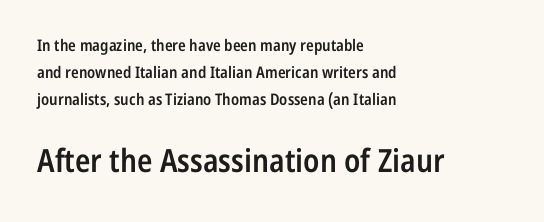
The image shows 32 px semibold, condensed sans-serif type, upright; set left-aligned, normal line spacing (1.7x), normal letter spacing, not underlined; the second (bottom) block is 2.0x larger; low stroke contrast and a medium x-height.
